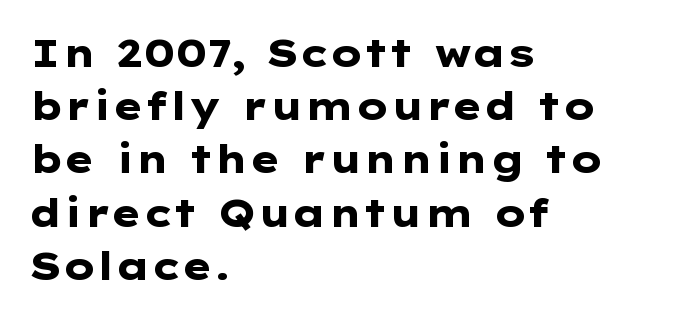
Vertically, the passage feels balanced, rows spaced as you'd expect. Standard letterfit; no display-style spreading of the glyphs. The typeface chosen for these lines omits serifs. Caption: multi-line text, flush left, ragged right.
